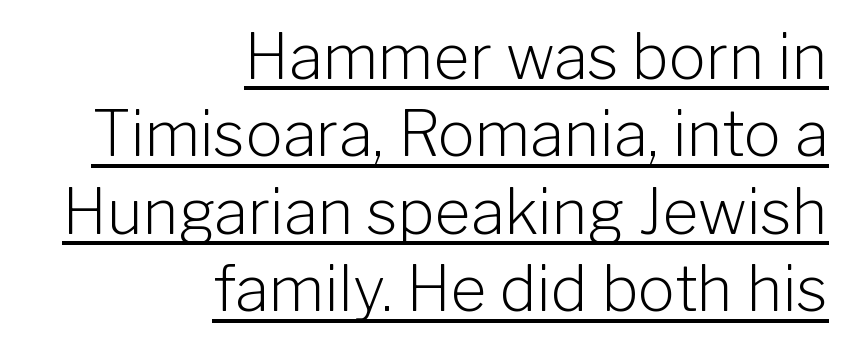
{"serif": "no", "italic": "no", "bold": "no", "weight": "light", "width": "normal", "stroke_contrast": "low", "x_height": "medium", "monospaced": "no", "underline": "yes", "align": "right", "line_spacing": "normal", "line_spacing_ratio": 1.25, "letter_spacing": "normal", "letter_spacing_em": 0.0, "glyph_px": 62}
